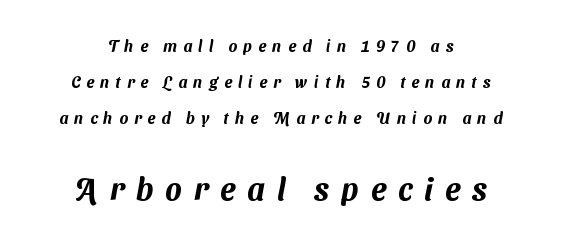
Where is the straight margin? There isn't one; the lines are centered. Summary of vertical rhythm: relaxed, with wide interline spacing. The characters display no serif detailing; their extremities are plain. Varying glyph widths throughout — classic text-font behaviour. The rendering enlarges the type as you move from the upper chunk to the lower.
